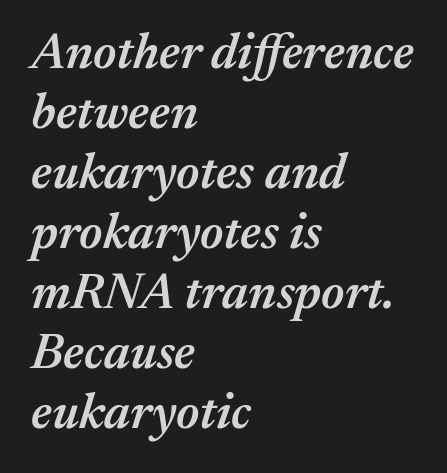
The image shows 50 px semibold type, italic (leaning right); set left-aligned, line spacing 1.2x, normal letter spacing, not underlined; medium stroke contrast and a medium x-height.
